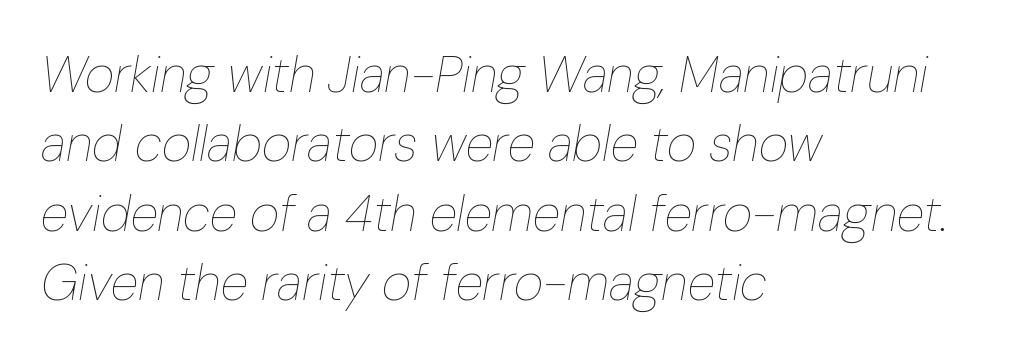
Leading: standard. Yep, that's italic — everything's leaning. In terms of letterspacing, this is plain default setting. The foot of each line stays bare and open.
